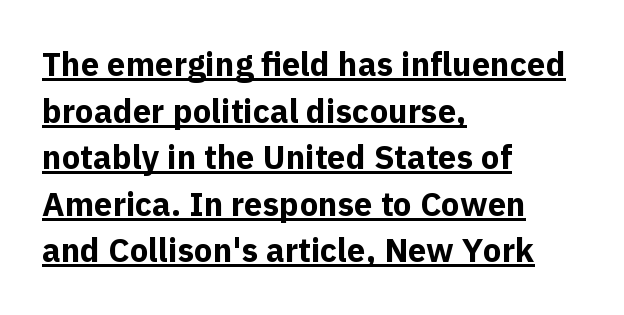
Q: Is the text bold? A: Yes.
Q: Is the text italic (slanted)? A: No, it is upright.
Q: Is the typeface a serif or a sans-serif typeface? A: Sans-serif.
Q: Is the text underlined? A: Yes.
Q: How is the paragraph aligned? A: Left-aligned.
Q: Is the spacing between letters normal or unusually wide? A: Normal.
Q: Is the spacing between lines tight, normal or loose? A: Normal.
Q: Width (condensed, normal, or wide)? A: Normal.
Q: x-height? A: Medium.
Q: Monospaced? A: No.
